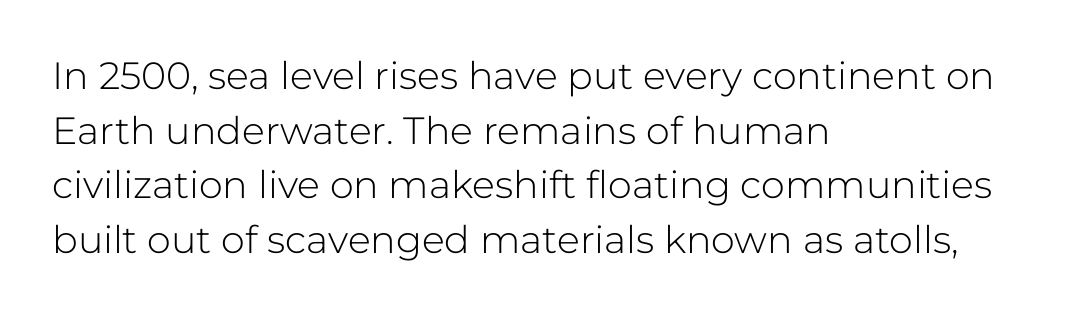
This sample has the flowing, uneven cadence of proportional lettering. Whoever set this chose a conventional vertical rhythm. Typeset ragged right — the left edge is the straight one. The typography opts for an upright posture over an oblique one. Spacing between characters is what you'd get straight out of the box.
